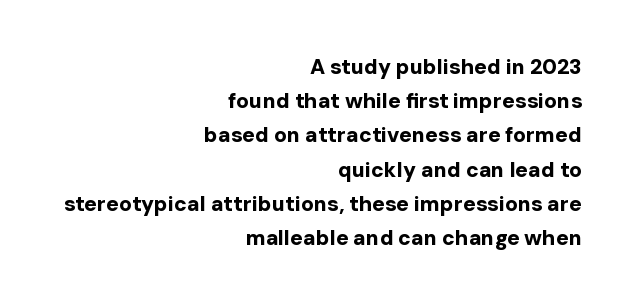
The image shows 21 px bold type, upright; set right-aligned, normal line spacing (1.63x), normal letter spacing, not underlined.
